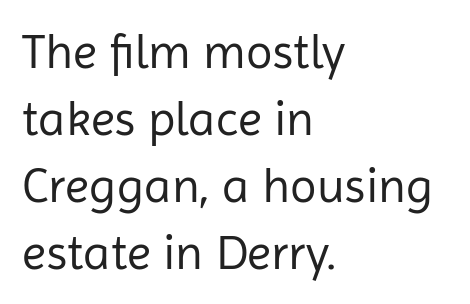
{"serif": "no", "italic": "no", "bold": "no", "weight": "regular", "width": "normal", "stroke_contrast": "low", "x_height": "medium", "monospaced": "no", "underline": "no", "align": "left", "line_spacing": "normal", "line_spacing_ratio": 1.37, "letter_spacing": "normal", "letter_spacing_em": 0.0, "glyph_px": 49}
